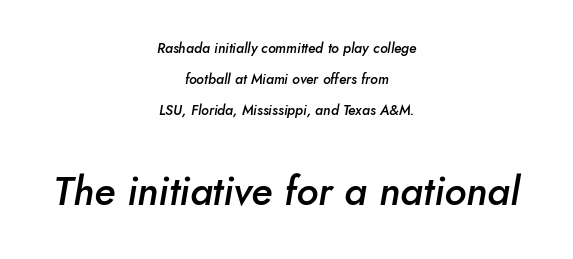
{"italic": "yes", "lean": "right", "slant_degrees": 10, "bold": "semi", "weight": "semibold", "width": "normal", "stroke_contrast": "low", "x_height": "small", "monospaced": "no", "underline": "no", "align": "center", "line_spacing": "loose", "line_spacing_ratio": 2.2, "letter_spacing": "normal", "letter_spacing_em": 0.0, "larger_block": "second", "size_ratio": 2.86, "glyph_px": 40}
